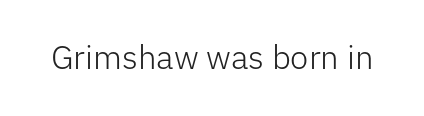
Q: Is the text bold? A: No.
Q: Is the text italic (slanted)? A: No, it is upright.
Q: Is the typeface a serif or a sans-serif typeface? A: Sans-serif.
Q: Is the text underlined? A: No.
Q: Is the spacing between letters normal or unusually wide? A: Normal.
Q: Width (condensed, normal, or wide)? A: Normal.
Q: Stroke contrast? A: Low.
Q: x-height? A: Medium.
Q: Monospaced? A: No.
